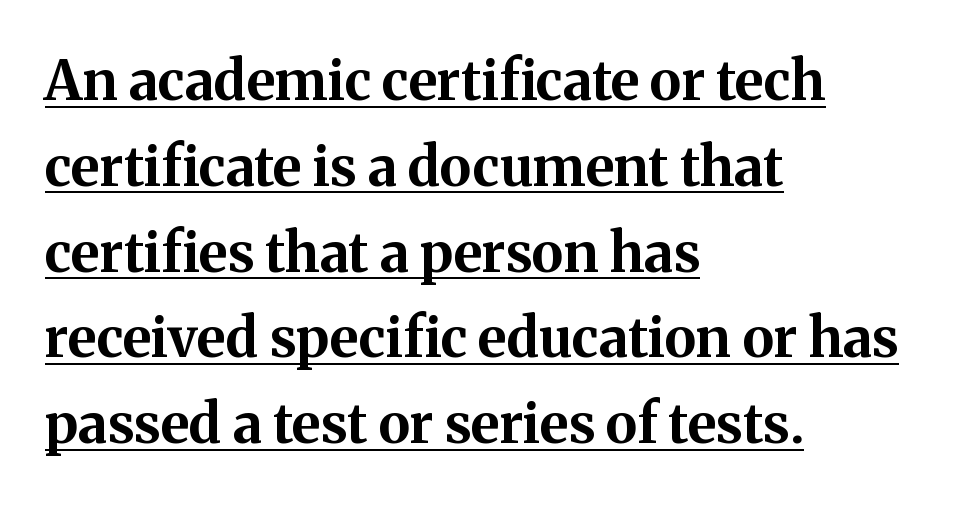
Are there feet on the stems? There are — it's a serif. Evenly set lines give the paragraph a standard silhouette. The font is running at its bold setting. Visually the block forms a straight wall on the left and a jagged coastline on the right.
